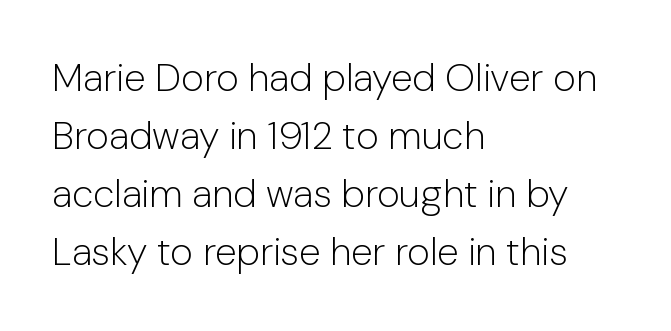
Regarding serifs, this sample does without them. Nobody drew a line under any word here. Think of a printed novel: that variable character pitch is what you see here. Heaviness? Minimal to ordinary, like unemphasized prose. The rag falls on the right side of this text block.
